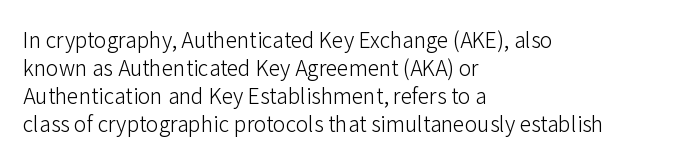
Q: Is the text bold? A: No.
Q: Is the text italic (slanted)? A: No, it is upright.
Q: Is the text underlined? A: No.
Q: How is the paragraph aligned? A: Left-aligned.
Q: Is the spacing between letters normal or unusually wide? A: Normal.
Q: Is the spacing between lines tight, normal or loose? A: Normal.
